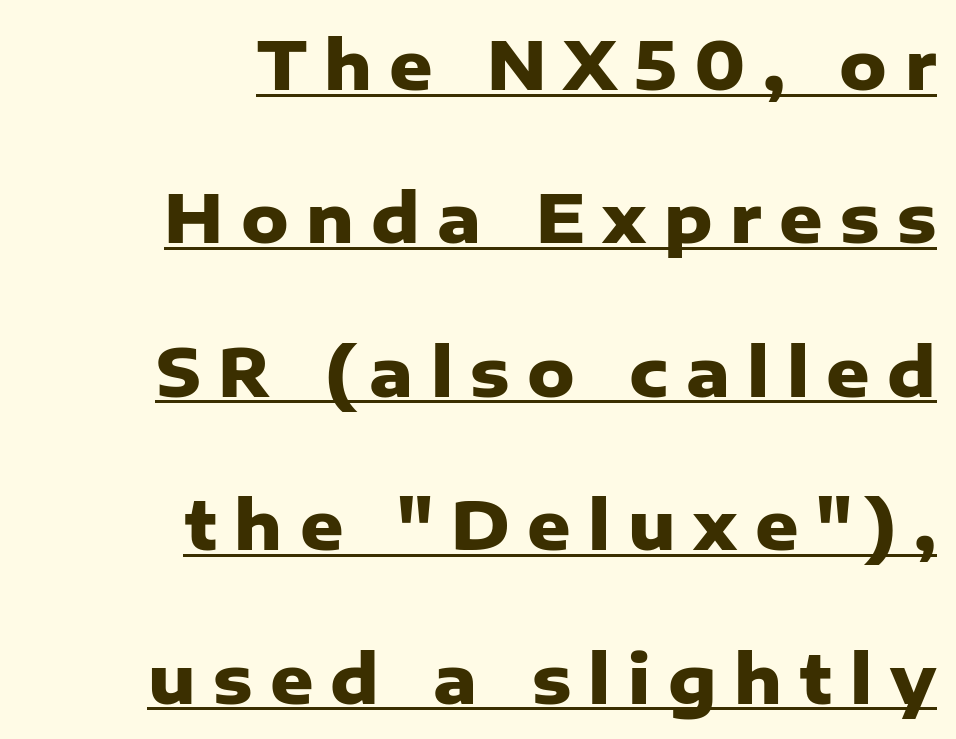
The image shows 67 px heavy sans-serif type, upright; set right-aligned, loose line spacing (2.29x), unusually wide letter spacing (+0.26 em), underlined; low stroke contrast and a medium x-height.
